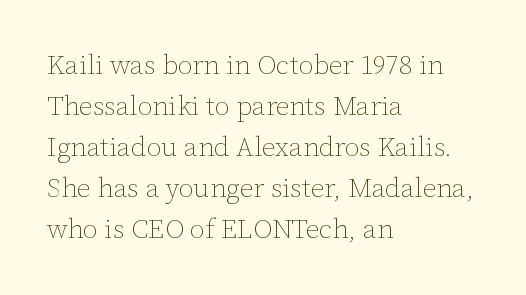
The image shows 27 px text type, upright; set left-aligned, normal line spacing (1.52x), normal letter spacing, not underlined.
